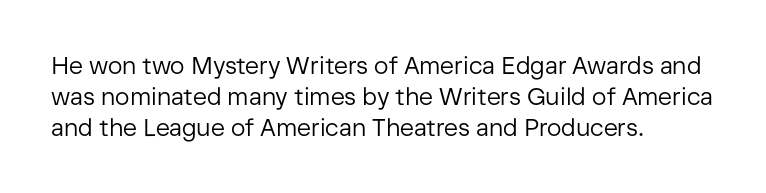
These lines keep a tight, regular rhythm from letter to letter. Notice how descenders clear the ascenders below comfortably — that's standard leading. These lines were composed using upright roman letters. One-word summary of the alignment: left. Nobody drew a line under any word here. The typesetting does not lean heavy: it is not bold.
